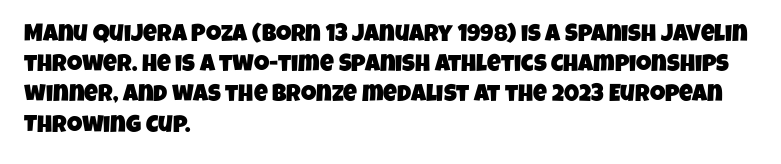
{"underline": "no", "align": "left", "line_spacing": "normal", "line_spacing_ratio": 1.26, "letter_spacing": "normal", "letter_spacing_em": 0.0, "glyph_px": 24}
